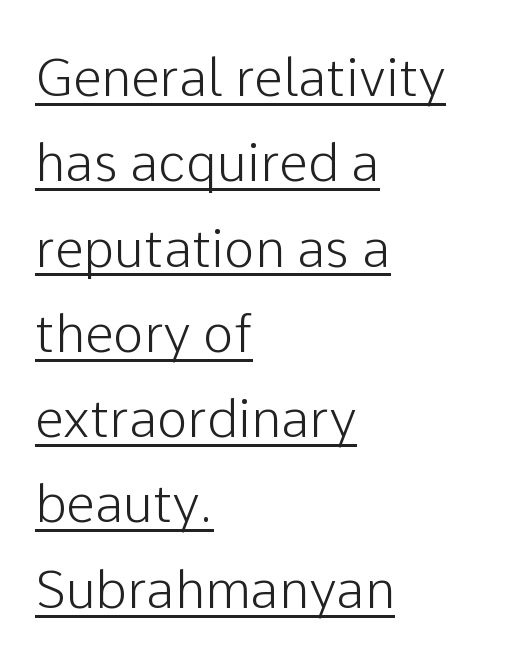
The image shows 52 px sans-serif type, upright; set left-aligned, normal line spacing (1.64x), normal letter spacing, underlined; low stroke contrast and a medium x-height.
